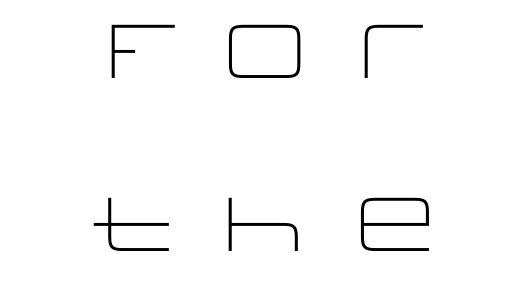
The image shows 76 px light, wide sans-serif type, upright; set centered, loose line spacing (2.27x), unusually wide letter spacing (+0.21 em), not underlined; low stroke contrast and a large x-height.
